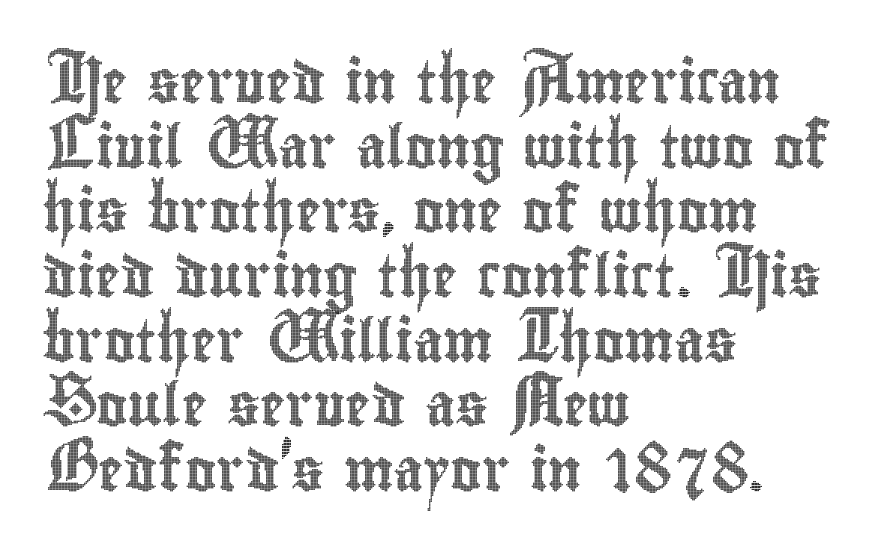
Vertically, the passage feels balanced, rows spaced as you'd expect. Has an underline been added? It has not. A typesetter would call this proportional, since set widths differ per character. Which margin do the lines hug? The left one — the right edge is uneven. Do the letters lean? They stand straight. In terms of letterspacing, this is plain default setting.
